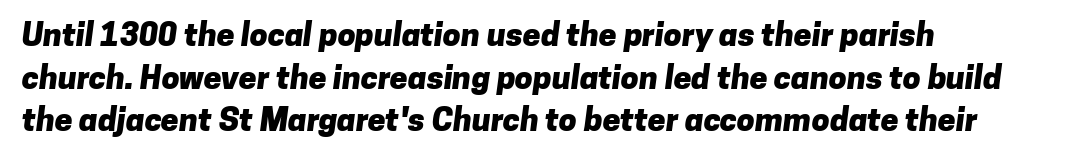
Q: Is the text bold? A: Yes.
Q: Is the typeface a serif or a sans-serif typeface? A: Sans-serif.
Q: Is the text underlined? A: No.
Q: How is the paragraph aligned? A: Left-aligned.
Q: Is the spacing between letters normal or unusually wide? A: Normal.
Q: Is the spacing between lines tight, normal or loose? A: Normal.
Q: Width (condensed, normal, or wide)? A: Normal.
Q: Stroke contrast? A: Low.
Q: x-height? A: Medium.
Q: Monospaced? A: No.
